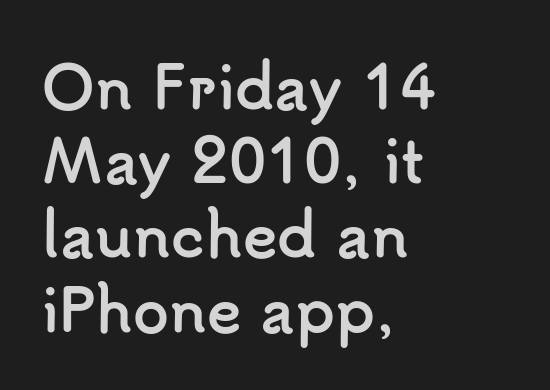
{"serif": "no", "italic": "no", "bold": "yes", "weight": "semibold", "width": "normal", "stroke_contrast": "low", "x_height": "small", "monospaced": "no", "underline": "no", "align": "left", "line_spacing": "normal", "line_spacing_ratio": 1.28, "letter_spacing": "normal", "letter_spacing_em": 0.0, "glyph_px": 58}
